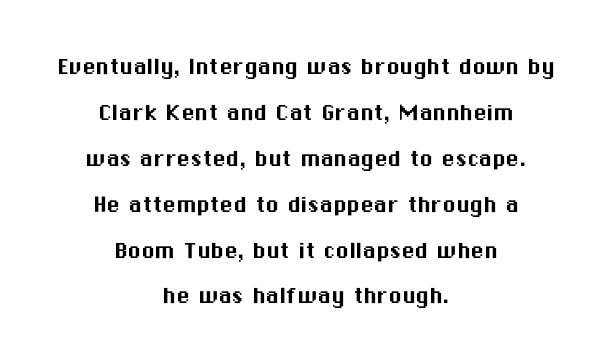
Regarding leading, the lines here are spaced in the standard way. Characters remain perfectly vertical along every line. Glance below the letters and you will spot only blank space. The rendering keeps characters at their native spacing. Caption: multi-line text, centered on the measure.
